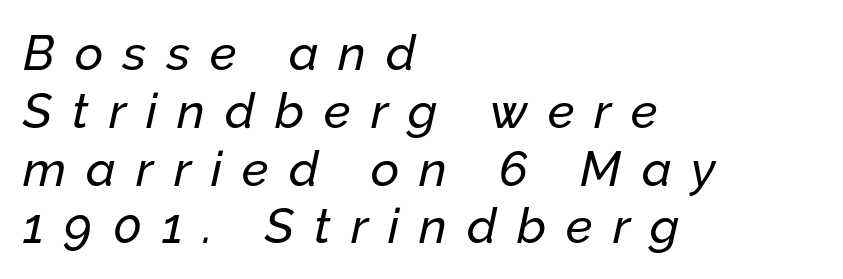
{"italic": "yes", "lean": "right", "slant_degrees": 12, "width": "normal", "stroke_contrast": "low", "x_height": "medium", "monospaced": "no", "underline": "no", "align": "left", "line_spacing_ratio": 1.18, "letter_spacing": "wide", "letter_spacing_em": 0.41, "glyph_px": 49}
